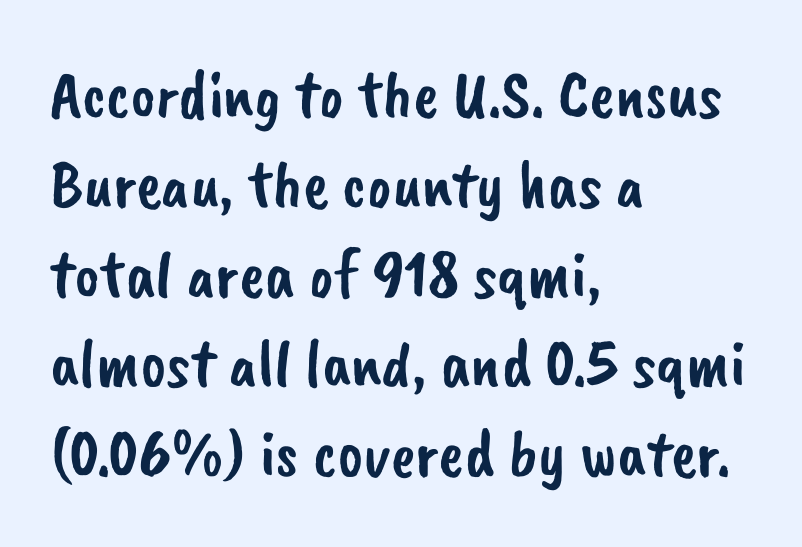
To sum up the face: it is a sans, with no serifs. The strip under each line holds only bare page. The vertical gap from one line to the next is medium. You could call the tracking neutral — neither tight nor loose. A classic flush-left, rag-right setting is used for this passage.
